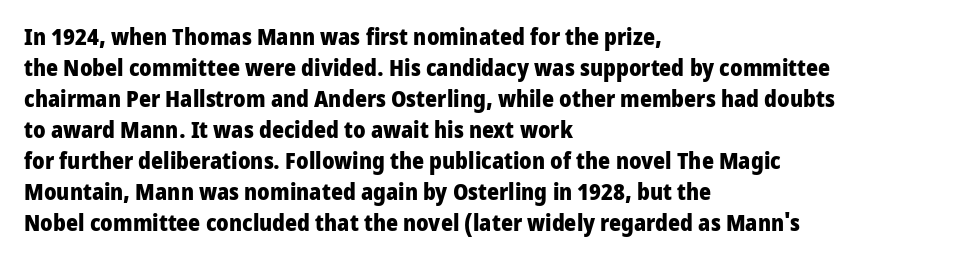
{"italic": "no", "bold": "yes", "underline": "no", "align": "left", "line_spacing": "normal", "line_spacing_ratio": 1.35, "letter_spacing": "normal", "letter_spacing_em": 0.0, "glyph_px": 23}
